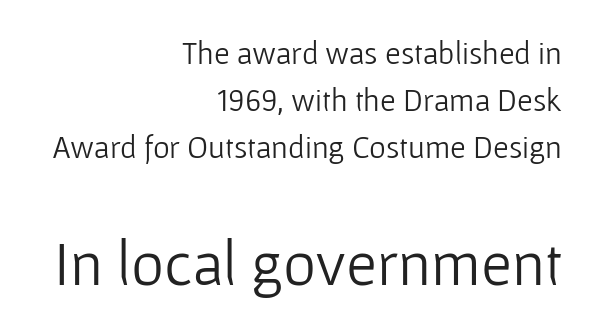
The image shows 63 px light sans-serif type, upright; set right-aligned, normal line spacing (1.47x), normal letter spacing, not underlined; the second (bottom) block is 1.97x larger; low stroke contrast and a medium x-height.
